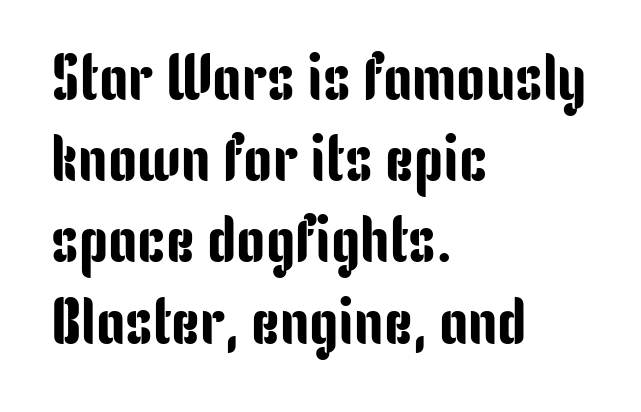
Q: Is the text italic (slanted)? A: No, it is upright.
Q: Is the typeface a serif or a sans-serif typeface? A: Sans-serif.
Q: Is the text underlined? A: No.
Q: How is the paragraph aligned? A: Left-aligned.
Q: Is the spacing between letters normal or unusually wide? A: Normal.
Q: Is the spacing between lines tight, normal or loose? A: Normal.
Q: Width (condensed, normal, or wide)? A: Condensed.
Q: Stroke contrast? A: Low.
Q: x-height? A: Medium.
Q: Monospaced? A: No.
